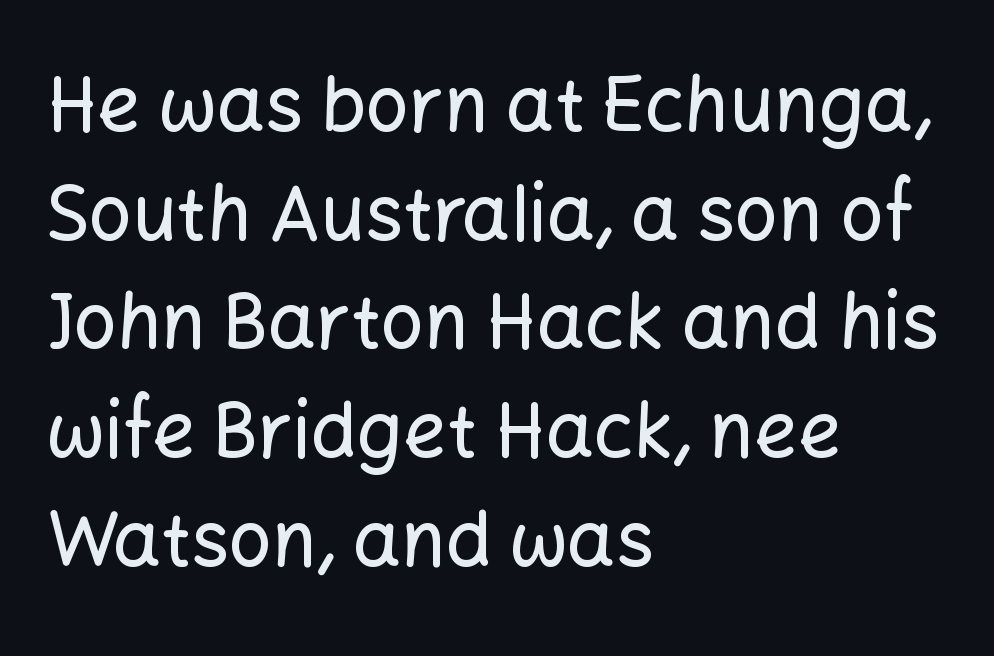
Q: Is the text italic (slanted)? A: No, it is upright.
Q: Is the typeface a serif or a sans-serif typeface? A: Sans-serif.
Q: Is the text underlined? A: No.
Q: How is the paragraph aligned? A: Left-aligned.
Q: Is the spacing between letters normal or unusually wide? A: Normal.
Q: Is the spacing between lines tight, normal or loose? A: Normal.
Q: Width (condensed, normal, or wide)? A: Normal.
Q: Stroke contrast? A: Low.
Q: x-height? A: Medium.
Q: Monospaced? A: No.
